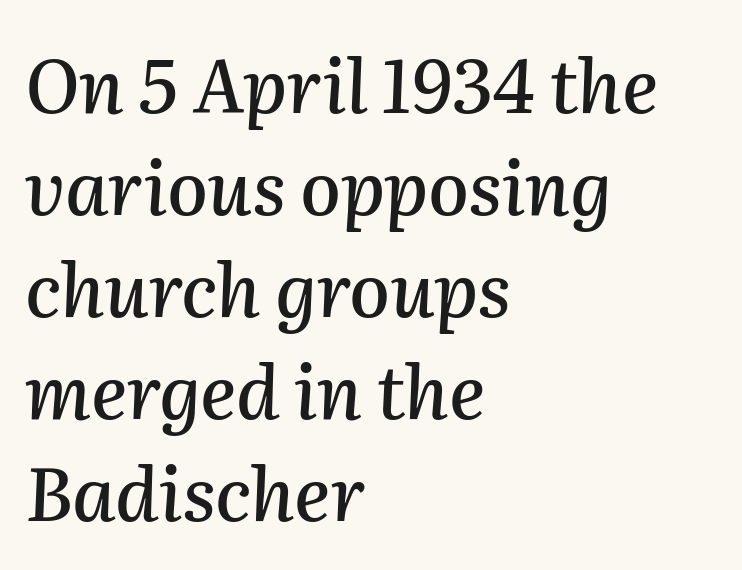
{"italic": "yes", "lean": "right", "slant_degrees": 2, "width": "normal", "stroke_contrast": "medium", "x_height": "medium", "monospaced": "no", "underline": "no", "align": "left", "line_spacing": "normal", "line_spacing_ratio": 1.38, "letter_spacing": "normal", "letter_spacing_em": 0.0, "glyph_px": 74}
